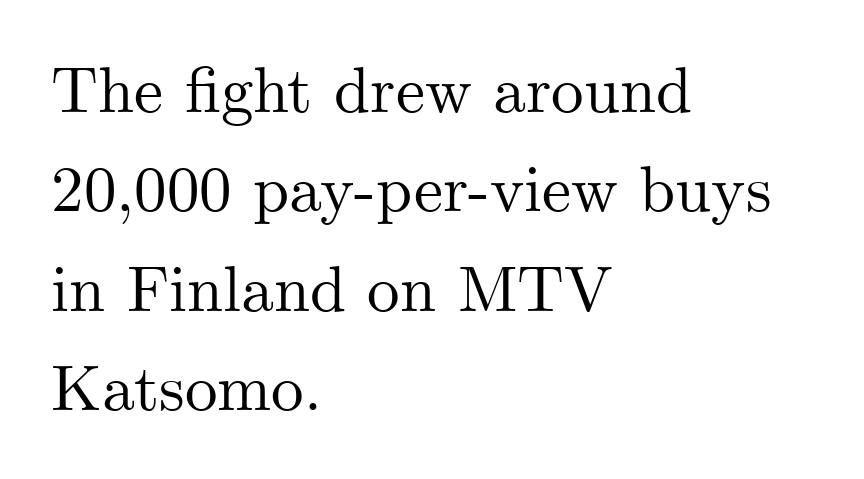
Q: Is the text italic (slanted)? A: No, it is upright.
Q: Is the typeface a serif or a sans-serif typeface? A: Serif.
Q: Is the text underlined? A: No.
Q: How is the paragraph aligned? A: Left-aligned.
Q: Is the spacing between letters normal or unusually wide? A: Normal.
Q: Is the spacing between lines tight, normal or loose? A: Normal.
Q: Width (condensed, normal, or wide)? A: Normal.
Q: Stroke contrast? A: Medium.
Q: x-height? A: Small.
Q: Monospaced? A: No.
